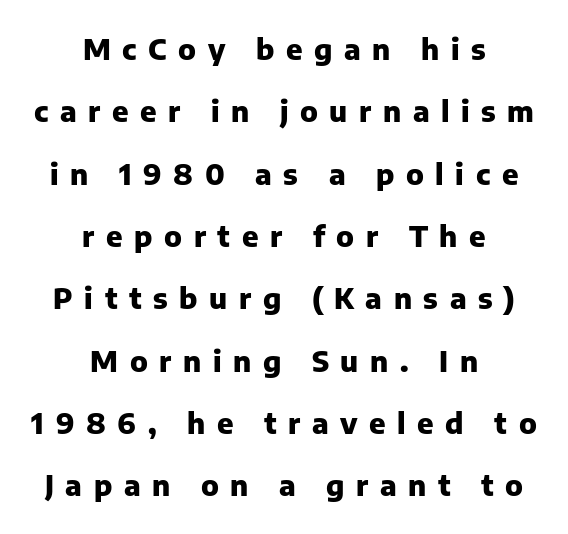
This sample has the flowing, uneven cadence of proportional lettering. Summary of weight: heavy, a full bold. The tracking reads as deliberately expanded to a designer's eye. Underlining? Definitely not there. It's the straight-up-and-down kind of type.
